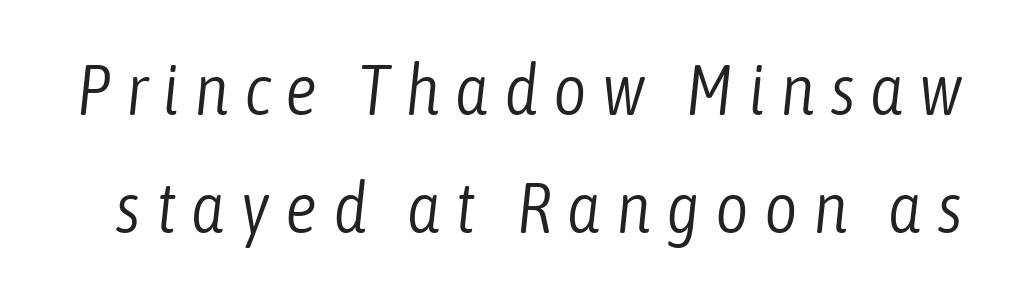
{"italic": "yes", "lean": "right", "slant_degrees": 6, "bold": "no", "weight": "light", "width": "condensed", "stroke_contrast": "low", "x_height": "medium", "monospaced": "no", "underline": "no", "line_spacing": "normal", "line_spacing_ratio": 1.64, "letter_spacing": "wide", "letter_spacing_em": 0.21, "glyph_px": 72}
